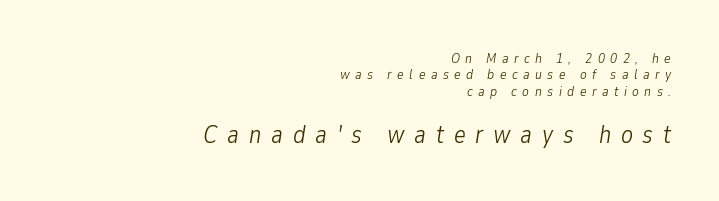
Q: Is the text bold? A: No.
Q: Is the text italic (slanted)? A: Yes, it leans right by about 9 degrees.
Q: Is the text underlined? A: No.
Q: How is the paragraph aligned? A: Right-aligned.
Q: Is the spacing between letters normal or unusually wide? A: Unusually wide.
Q: Which block of text is set in a larger size, the first (top) or the second (bottom)? A: The second (bottom) one.
